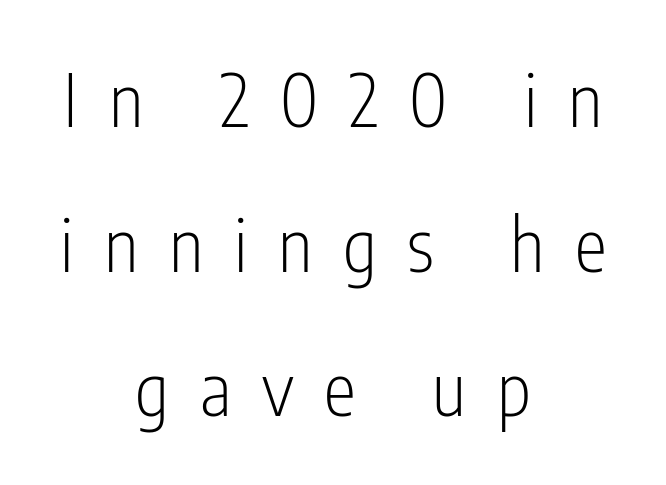
The image shows 73 px light, condensed sans-serif type, upright; set centered, loose line spacing (1.98x), unusually wide letter spacing (+0.42 em), not underlined; low stroke contrast and a medium x-height.
